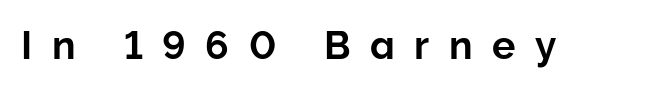
Q: Is the text italic (slanted)? A: No, it is upright.
Q: Is the typeface a serif or a sans-serif typeface? A: Sans-serif.
Q: Is the text underlined? A: No.
Q: Is the spacing between letters normal or unusually wide? A: Unusually wide.
Q: Width (condensed, normal, or wide)? A: Normal.
Q: Stroke contrast? A: Low.
Q: x-height? A: Medium.
Q: Monospaced? A: No.
